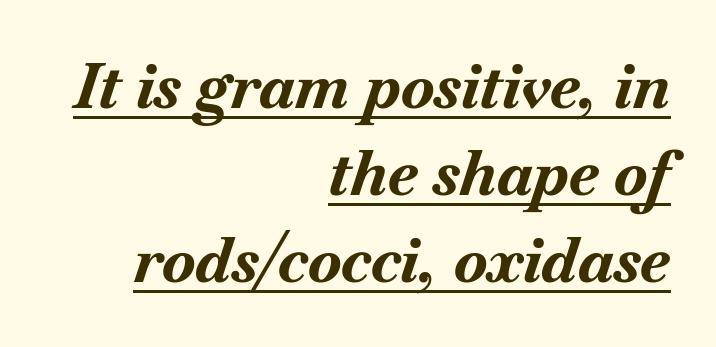
Character widths vary here, with narrow letters taking less room than wide ones. All the whitespace from short lines collects on the left. Look at the stroke-to-counter ratio: heavy, a bold. Letter spacing: default. The whole block is typeset with a tilt.
